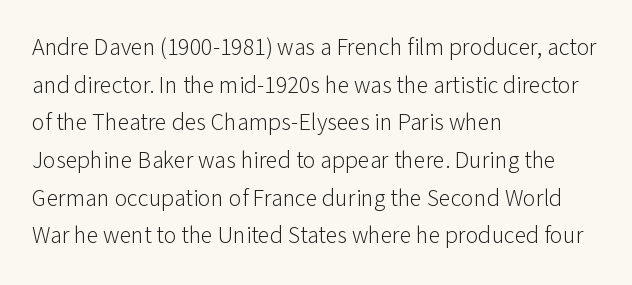
Q: Is the text bold? A: No.
Q: Is the text italic (slanted)? A: No, it is upright.
Q: Is the text underlined? A: No.
Q: How is the paragraph aligned? A: Left-aligned.
Q: Is the spacing between letters normal or unusually wide? A: Normal.
Q: Is the spacing between lines tight, normal or loose? A: Normal.
